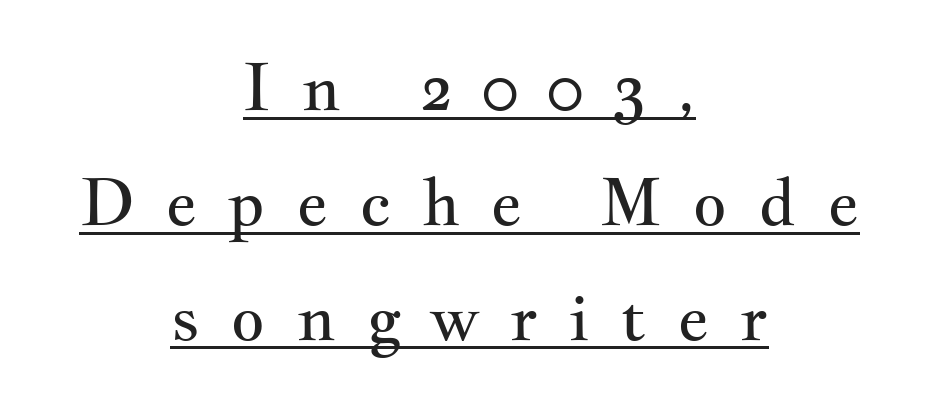
The image shows 66 px regular-weight, wide serif type, upright; set centered, line spacing 1.74x, unusually wide letter spacing (+0.46 em), underlined; medium stroke contrast and a small x-height.
